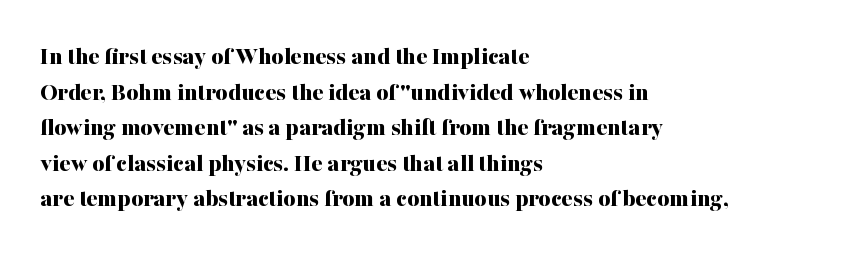
Descenders are the only things crossing below the line. Weight: bold. The tracking reads as untouched default to a designer's eye. A typesetter would mark this as roman, not italic.
